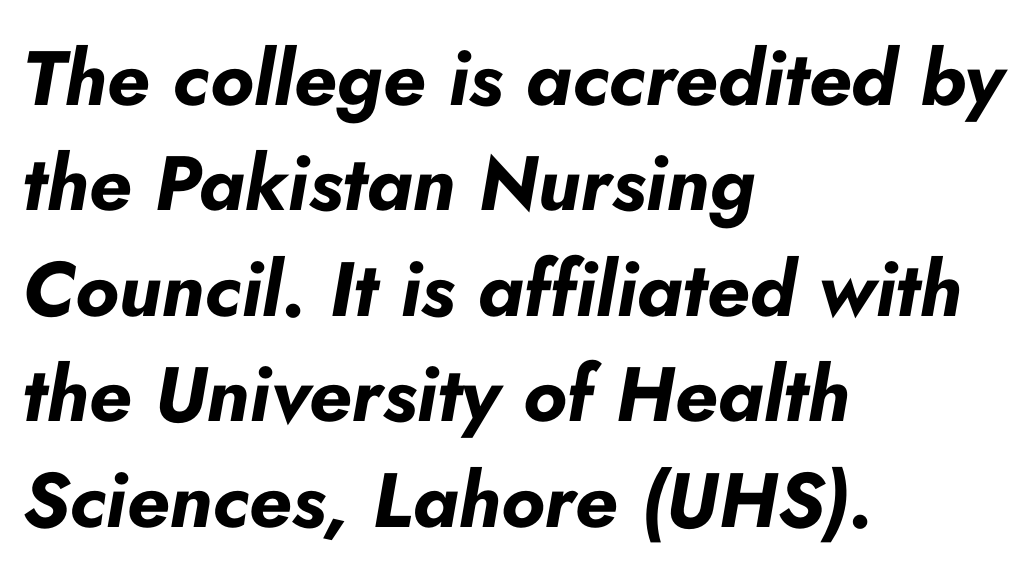
Q: Is the text bold? A: Yes.
Q: Is the text italic (slanted)? A: Yes, it leans right by about 10 degrees.
Q: Is the text underlined? A: No.
Q: How is the paragraph aligned? A: Left-aligned.
Q: Is the spacing between letters normal or unusually wide? A: Normal.
Q: Is the spacing between lines tight, normal or loose? A: Normal.
Q: Width (condensed, normal, or wide)? A: Normal.
Q: Stroke contrast? A: Low.
Q: x-height? A: Small.
Q: Monospaced? A: No.
